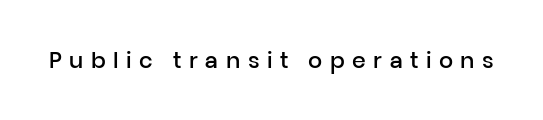
The image shows 22 px text type, upright; set unusually wide letter spacing (+0.34 em), not underlined.
